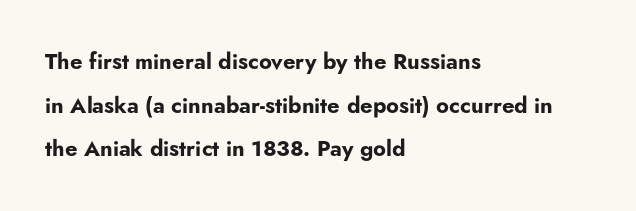
The image shows 22 px bold type, upright; set left-aligned, loose line spacing (1.98x), normal letter spacing, not underlined.
